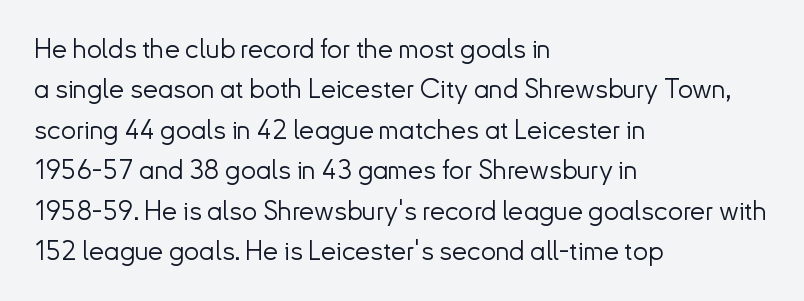
Q: Is the text bold? A: No.
Q: Is the text italic (slanted)? A: No, it is upright.
Q: Is the text underlined? A: No.
Q: How is the paragraph aligned? A: Left-aligned.
Q: Is the spacing between letters normal or unusually wide? A: Normal.
Q: Is the spacing between lines tight, normal or loose? A: Normal.
